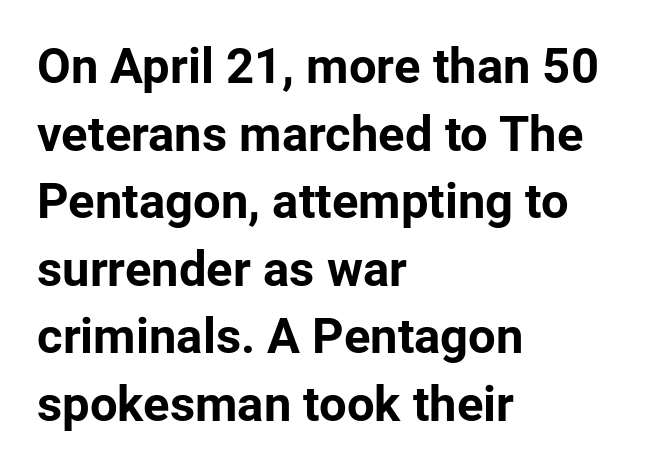
Only glyphs here, with clear space below each row. A typesetter would label this face a sans. This sample uses an upright cut, with every glyph sitting square on the baseline. Inter-character spacing is left at the font's built-in metrics.
